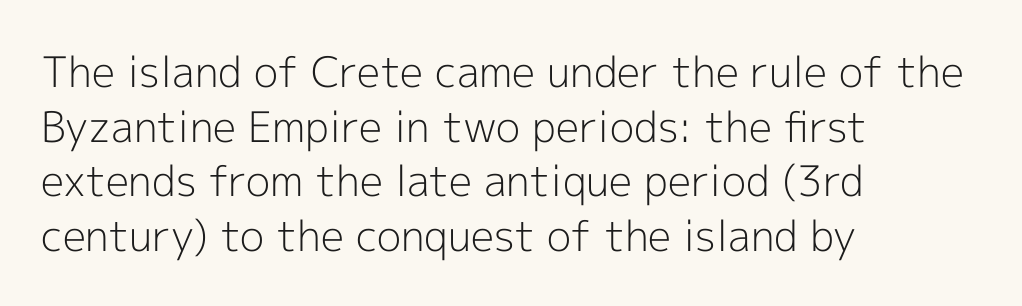
Q: Is the text bold? A: No.
Q: Is the text italic (slanted)? A: No, it is upright.
Q: Is the typeface a serif or a sans-serif typeface? A: Sans-serif.
Q: Is the text underlined? A: No.
Q: How is the paragraph aligned? A: Left-aligned.
Q: Is the spacing between letters normal or unusually wide? A: Normal.
Q: Is the spacing between lines tight, normal or loose? A: Normal.
Q: Width (condensed, normal, or wide)? A: Normal.
Q: x-height? A: Medium.
Q: Monospaced? A: No.
